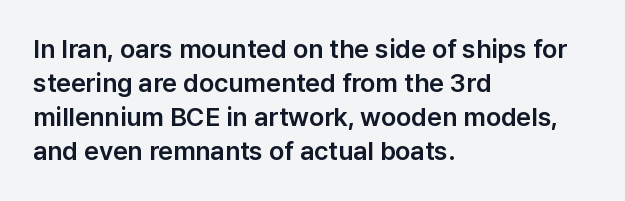
The image shows 26 px text type, upright; set left-aligned, normal line spacing (1.31x), normal letter spacing, not underlined.
